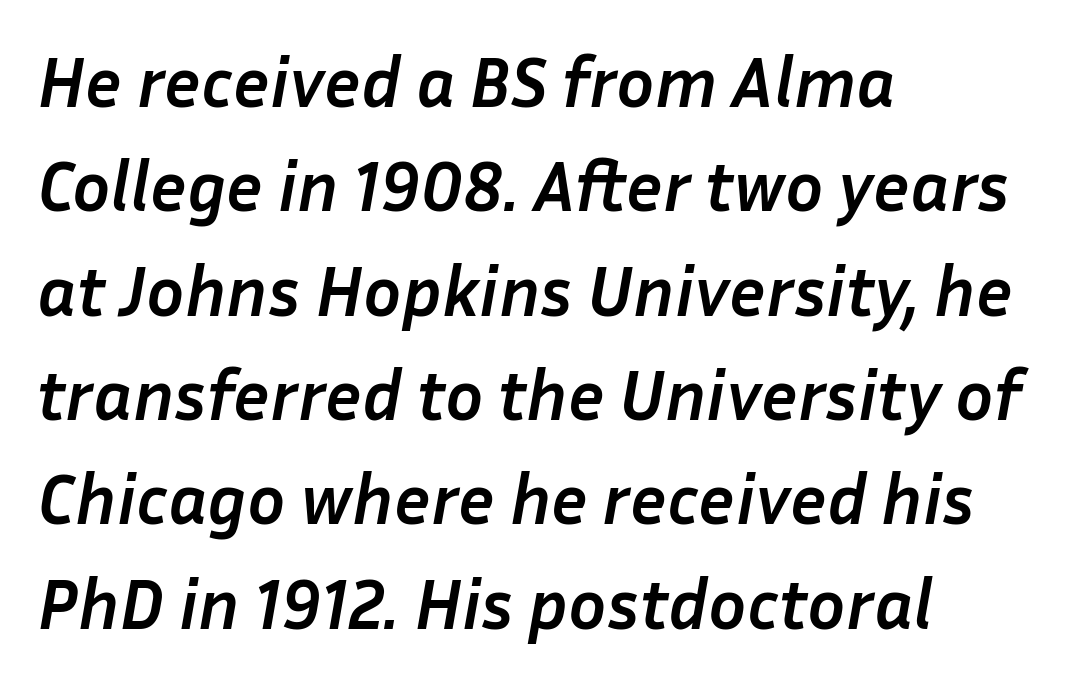
The image shows 71 px semibold type, italic (leaning right); set left-aligned, normal line spacing (1.47x), normal letter spacing, not underlined; low stroke contrast and a medium x-height.
